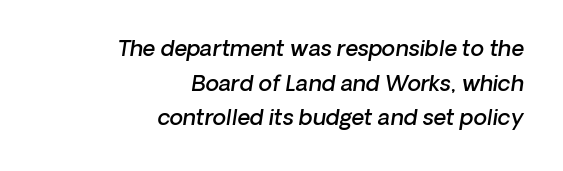
The image shows 22 px text type, italic (leaning right); set right-aligned, normal line spacing (1.57x), normal letter spacing, not underlined.
